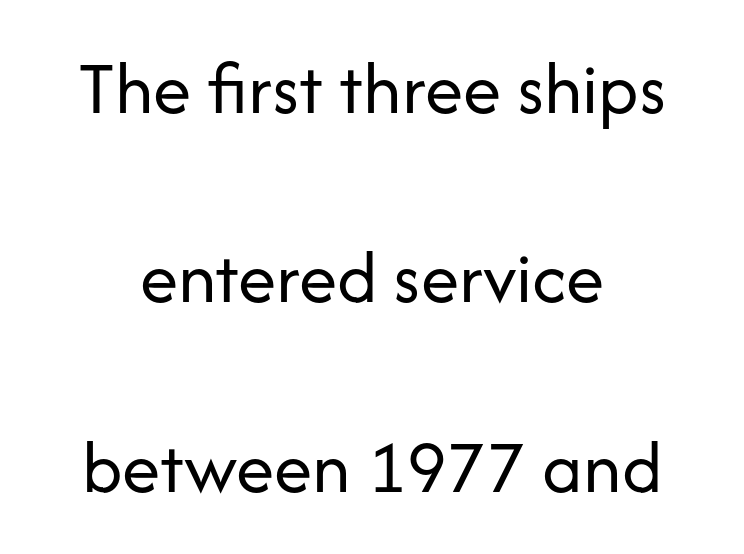
Q: Is the text bold? A: No.
Q: Is the text italic (slanted)? A: No, it is upright.
Q: Is the typeface a serif or a sans-serif typeface? A: Sans-serif.
Q: Is the text underlined? A: No.
Q: How is the paragraph aligned? A: Centered.
Q: Is the spacing between letters normal or unusually wide? A: Normal.
Q: Is the spacing between lines tight, normal or loose? A: Loose.
Q: Width (condensed, normal, or wide)? A: Normal.
Q: Stroke contrast? A: Low.
Q: x-height? A: Medium.
Q: Monospaced? A: No.
